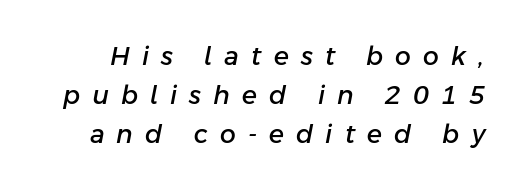
{"italic": "yes", "lean": "right", "slant_degrees": 11, "underline": "no", "line_spacing": "normal", "line_spacing_ratio": 1.56, "letter_spacing": "wide", "letter_spacing_em": 0.49, "glyph_px": 25}
